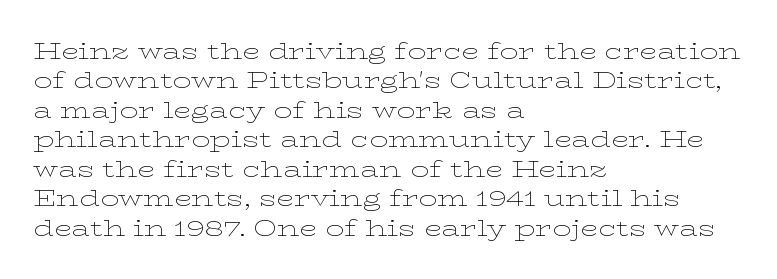
{"italic": "no", "bold": "no", "underline": "no", "align": "left", "line_spacing": "normal", "line_spacing_ratio": 1.28, "letter_spacing": "normal", "letter_spacing_em": 0.0, "glyph_px": 23}
